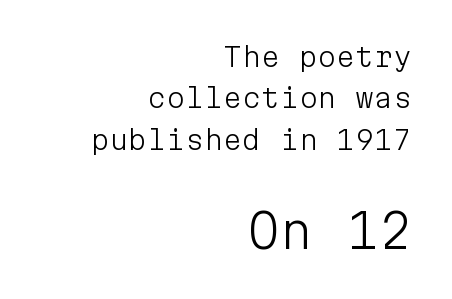
The image shows 47 px light sans-serif type, upright, monospaced; set right-aligned, normal line spacing (1.53x), normal letter spacing, not underlined; the second (bottom) block is 1.74x larger; low stroke contrast and a medium x-height.
